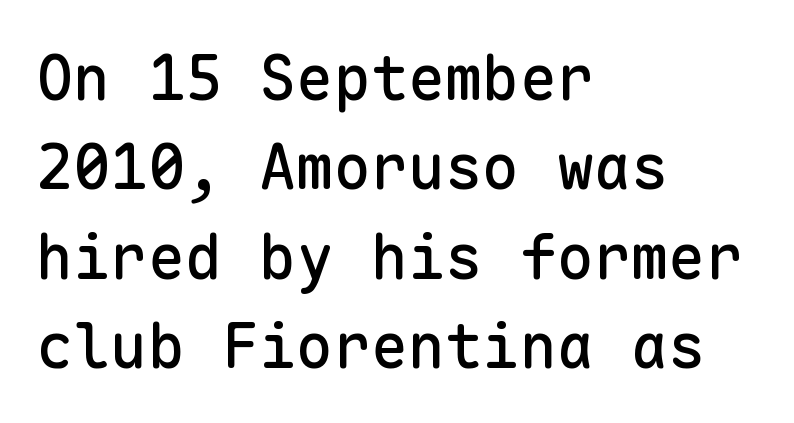
Q: Is the text italic (slanted)? A: No, it is upright.
Q: Is the typeface a serif or a sans-serif typeface? A: Sans-serif.
Q: Is the text underlined? A: No.
Q: How is the paragraph aligned? A: Left-aligned.
Q: Is the spacing between letters normal or unusually wide? A: Normal.
Q: Is the spacing between lines tight, normal or loose? A: Normal.
Q: Width (condensed, normal, or wide)? A: Normal.
Q: Stroke contrast? A: Low.
Q: x-height? A: Medium.
Q: Monospaced? A: Yes.
